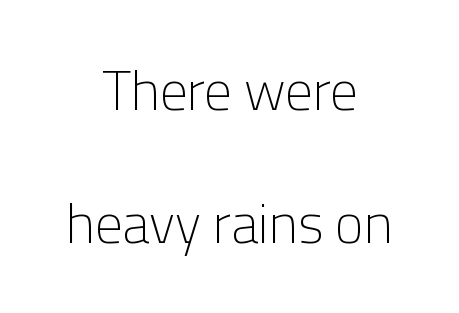
{"serif": "no", "italic": "no", "bold": "no", "weight": "light", "width": "normal", "stroke_contrast": "low", "x_height": "medium", "monospaced": "no", "underline": "no", "align": "center", "line_spacing": "loose", "line_spacing_ratio": 2.42, "letter_spacing": "normal", "letter_spacing_em": 0.0, "glyph_px": 55}
